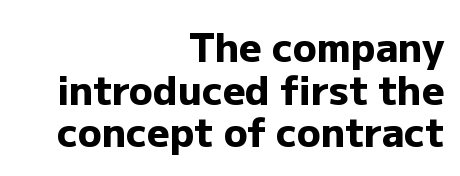
The image shows 39 px heavy sans-serif type, upright; set right-aligned, tight line spacing (1.09x), normal letter spacing, not underlined; low stroke contrast and a medium x-height.
